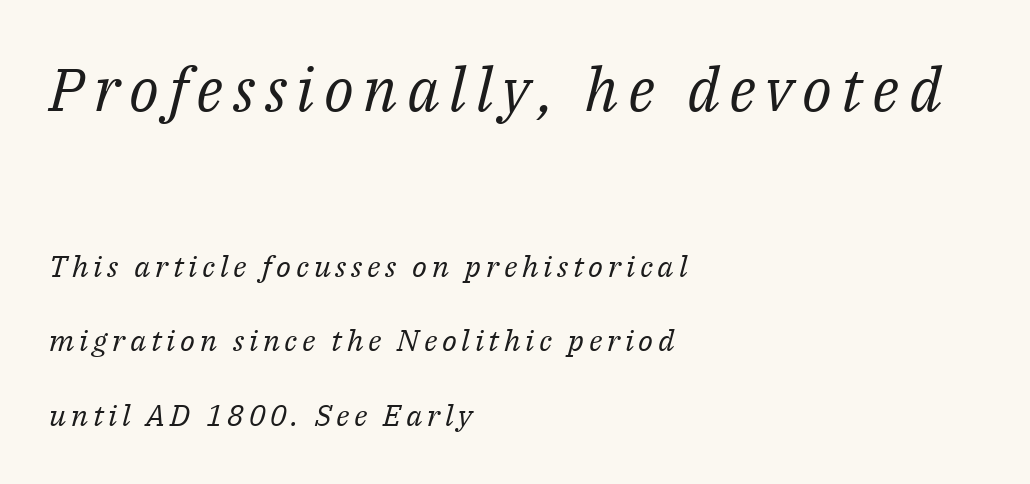
The upper block of text is set noticeably larger than the block beneath it. The text was rendered using a seriffed face with decorative stroke endings. A classic flush-left, rag-right setting is used for this passage. Letters rest on an invisible, unmarked baseline. Stroke thickness stays within the range of a standard reading face or lighter. Here the designer chose a conventional face with non-uniform glyph widths.
